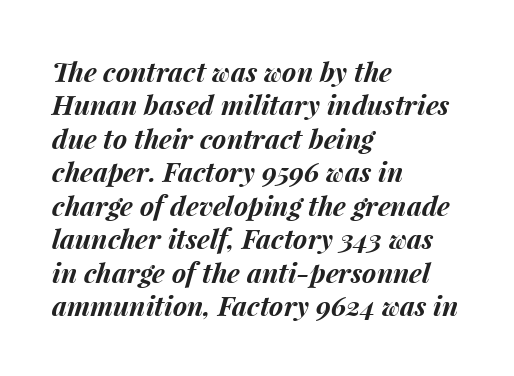
The image shows 27 px bold type, italic (leaning right); set left-aligned, line spacing 1.24x, normal letter spacing, not underlined.
